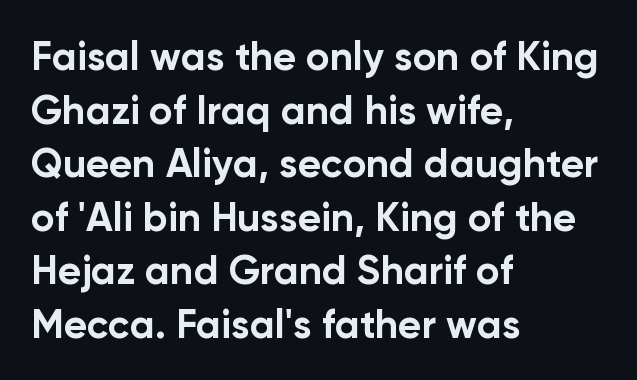
The image shows 40 px bold sans-serif type, upright; set left-aligned, normal line spacing (1.34x), normal letter spacing, not underlined; low stroke contrast and a medium x-height.
